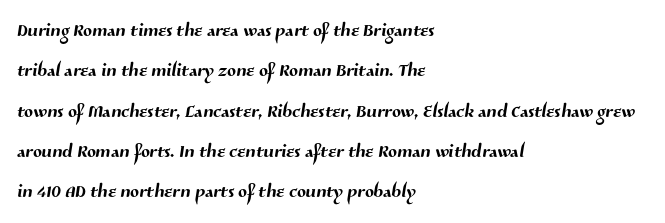
How would I describe the line gaps? Plain and ordinary. Caption: multi-line text, flush left, ragged right. The words here are not underlined. Tracking here is standard; glyphs follow each other at the usual distance.
